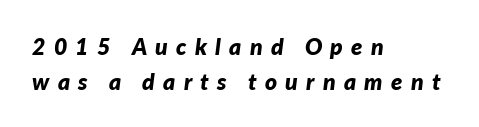
{"italic": "yes", "lean": "right", "slant_degrees": 7, "bold": "yes", "underline": "no", "align": "left", "line_spacing": "normal", "line_spacing_ratio": 1.51, "letter_spacing": "wide", "letter_spacing_em": 0.36, "glyph_px": 23}
